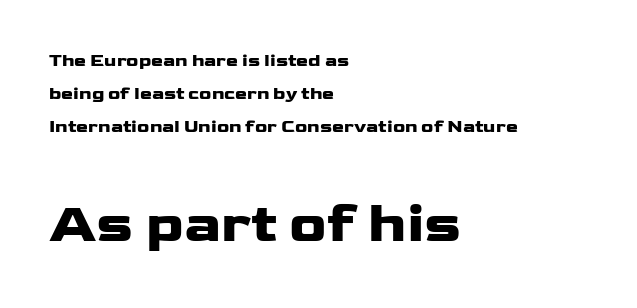
{"serif": "no", "italic": "no", "bold": "yes", "weight": "heavy", "width": "wide", "stroke_contrast": "low", "x_height": "medium", "monospaced": "no", "underline": "no", "align": "left", "line_spacing_ratio": 1.82, "letter_spacing": "normal", "letter_spacing_em": 0.0, "larger_block": "second", "size_ratio": 3.06, "glyph_px": 55}
